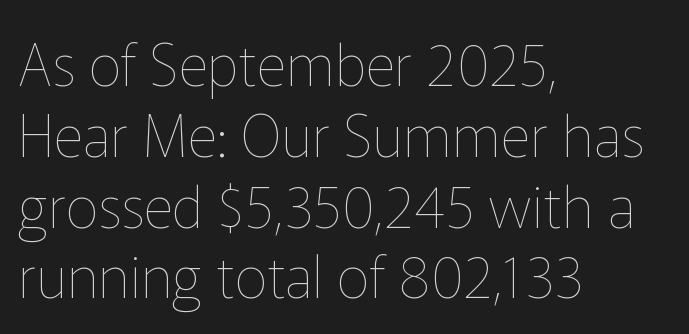
The image shows 58 px thin type, upright; set left-aligned, line spacing 1.22x, normal letter spacing, not underlined; low stroke contrast and a medium x-height.
